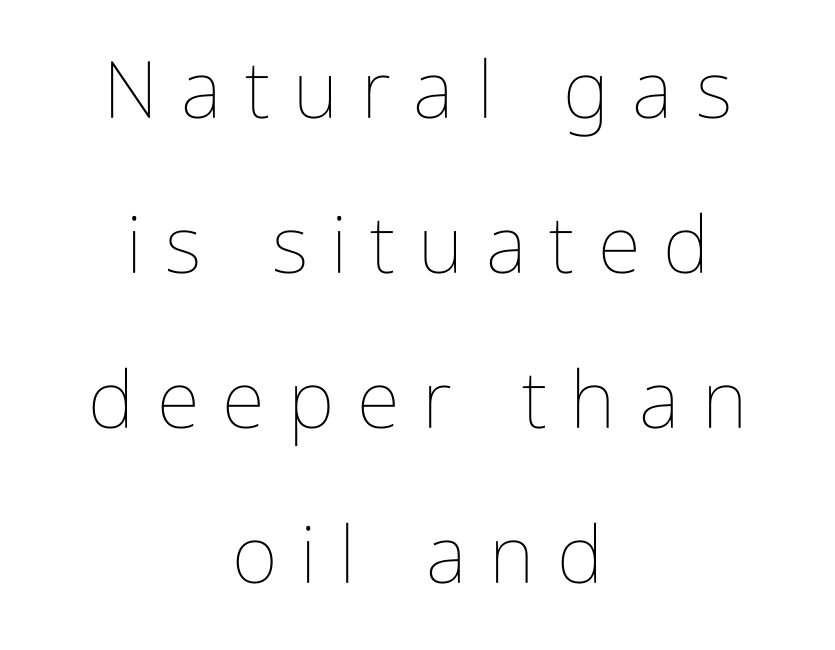
The passage shown is typed in a proportional face where columns would drift. In terms of posture, this sample is upright. The passage is arranged like a title page — every line centered. Horizontal bands of white between lines are thick stripes. Here the glyphs are tracked loosely, breaking word shapes into spaced letters.
